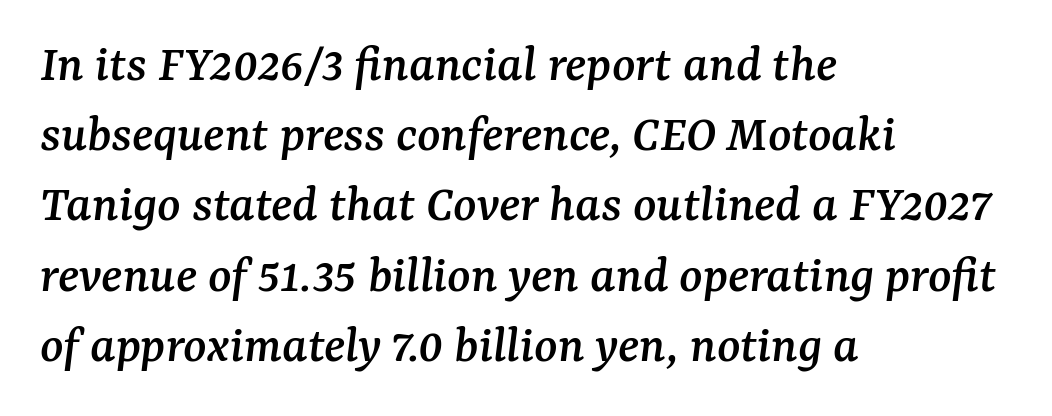
{"serif": "yes", "italic": "yes", "lean": "right", "slant_degrees": 7, "width": "normal", "stroke_contrast": "medium", "x_height": "medium", "monospaced": "no", "underline": "no", "align": "left", "line_spacing": "normal", "line_spacing_ratio": 1.3, "letter_spacing": "normal", "letter_spacing_em": 0.0, "glyph_px": 54}
